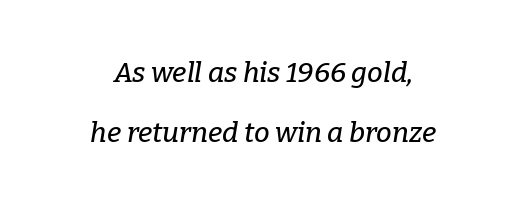
The image shows 28 px serif type, italic (leaning right); set centered, loose line spacing (2.14x), normal letter spacing, not underlined; low stroke contrast and a medium x-height.
